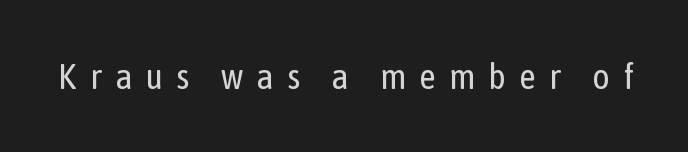
The image shows 36 px regular-weight, condensed sans-serif type, upright; set unusually wide letter spacing (+0.37 em), not underlined; low stroke contrast and a medium x-height.
